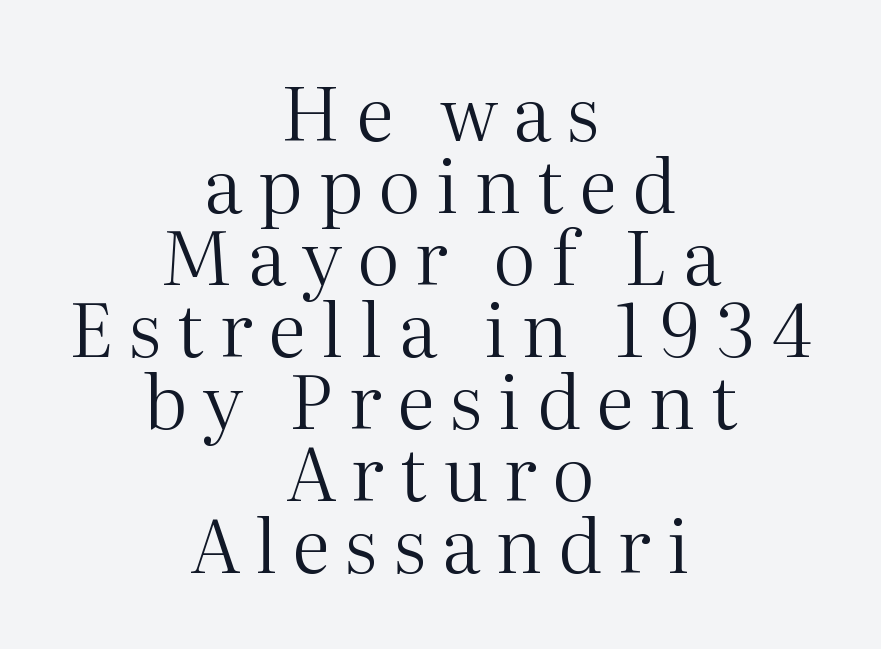
Glance below the letters and you will spot only blank space. Spacing verdict: proportional, widths tailored to each character. The font is comparable to plain body text, perhaps lighter. Are there feet on the stems? There are — it's a serif.
